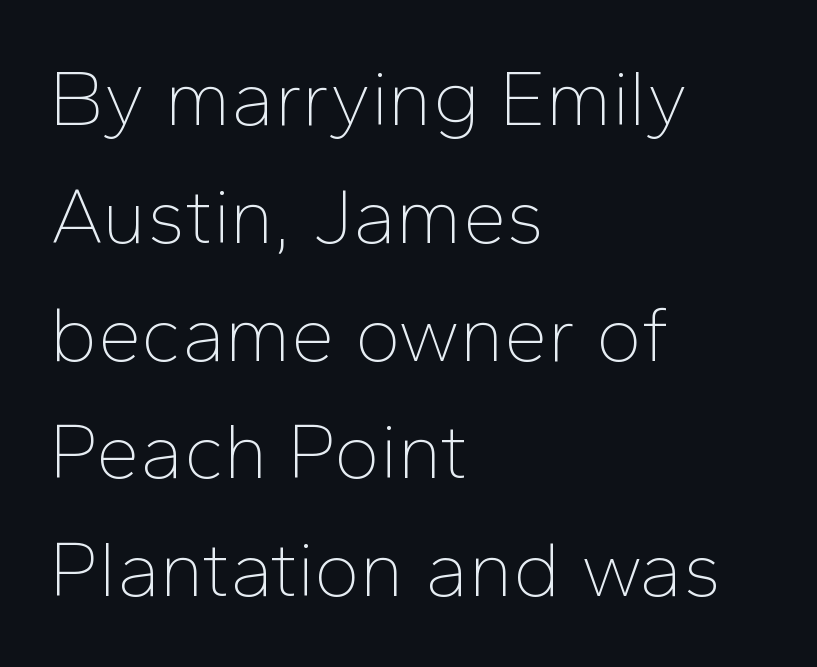
The image shows 78 px thin sans-serif type, upright; set left-aligned, normal line spacing (1.51x), normal letter spacing, not underlined; low stroke contrast and a medium x-height.
